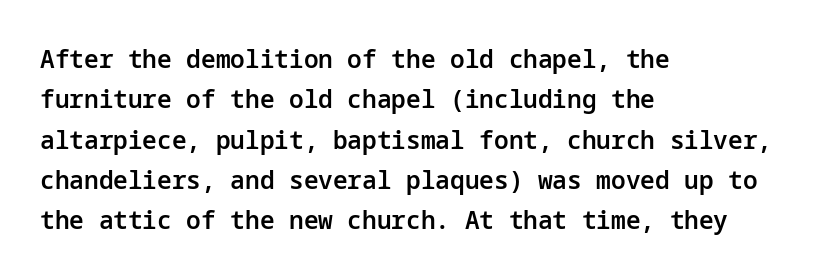
{"italic": "no", "bold": "semi", "underline": "no", "align": "left", "line_spacing": "normal", "line_spacing_ratio": 1.55, "letter_spacing": "normal", "letter_spacing_em": 0.0, "glyph_px": 26}
